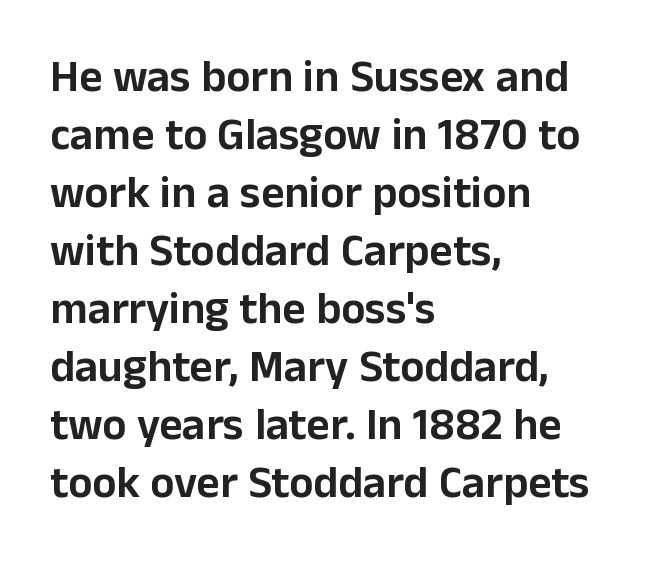
{"serif": "no", "italic": "no", "width": "normal", "stroke_contrast": "low", "x_height": "medium", "monospaced": "no", "underline": "no", "align": "left", "line_spacing": "normal", "line_spacing_ratio": 1.29, "letter_spacing": "normal", "letter_spacing_em": 0.0, "glyph_px": 45}
